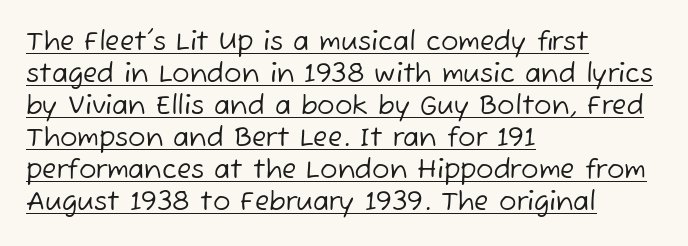
The image shows 26 px text type; set left-aligned, line spacing 1.23x, normal letter spacing, underlined.
